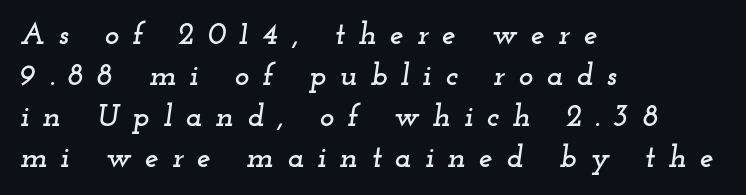
Character widths vary here, with narrow letters taking less room than wide ones. An italicized treatment has been applied to the whole sample. The face used here is rendered with a markedly widened letterfit. Is there much room between lines? A standard amount, neither cramped nor airy. Clear beneath every line of the passage. This sample uses a serif face.
